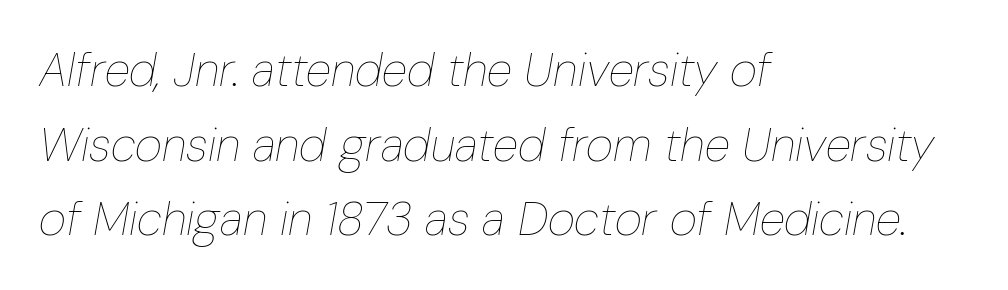
{"italic": "yes", "lean": "right", "slant_degrees": 10, "bold": "no", "weight": "thin", "width": "condensed", "stroke_contrast": "low", "x_height": "medium", "monospaced": "no", "underline": "no", "align": "left", "line_spacing": "normal", "line_spacing_ratio": 1.59, "letter_spacing": "normal", "letter_spacing_em": 0.0, "glyph_px": 47}
